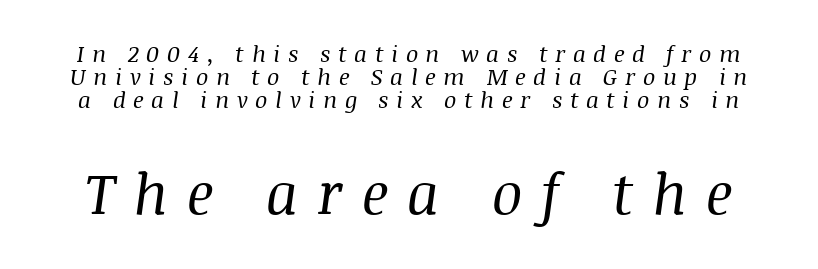
{"serif": "yes", "italic": "yes", "lean": "right", "slant_degrees": 8, "bold": "no", "weight": "regular", "width": "normal", "stroke_contrast": "medium", "x_height": "large", "monospaced": "no", "underline": "no", "line_spacing": "tight", "line_spacing_ratio": 1.01, "letter_spacing": "wide", "letter_spacing_em": 0.33, "larger_block": "second", "size_ratio": 2.48, "glyph_px": 57}
